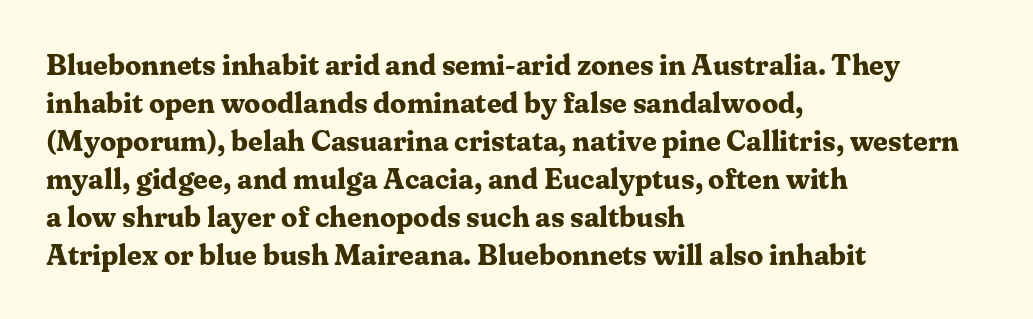
Q: Is the text bold? A: Yes.
Q: Is the text italic (slanted)? A: No, it is upright.
Q: Is the typeface a serif or a sans-serif typeface? A: Serif.
Q: Is the text underlined? A: No.
Q: How is the paragraph aligned? A: Left-aligned.
Q: Is the spacing between letters normal or unusually wide? A: Normal.
Q: Is the spacing between lines tight, normal or loose? A: Normal.
Q: Width (condensed, normal, or wide)? A: Normal.
Q: Stroke contrast? A: Medium.
Q: x-height? A: Medium.
Q: Monospaced? A: No.
